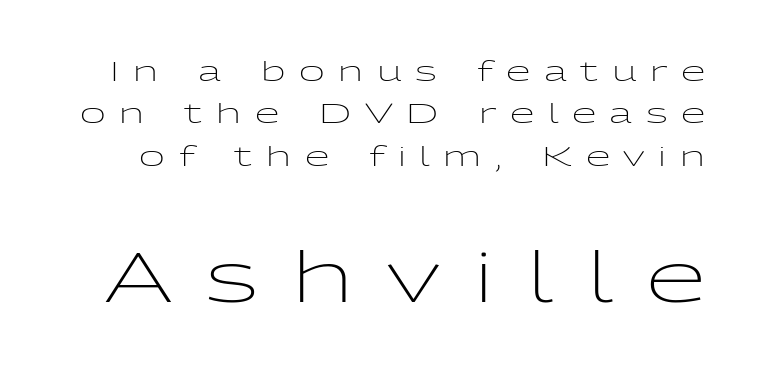
{"serif": "no", "italic": "no", "bold": "no", "weight": "light", "width": "wide", "stroke_contrast": "low", "x_height": "medium", "monospaced": "no", "underline": "no", "line_spacing": "normal", "line_spacing_ratio": 1.51, "letter_spacing": "wide", "letter_spacing_em": 0.49, "larger_block": "second", "size_ratio": 2.46, "glyph_px": 69}
